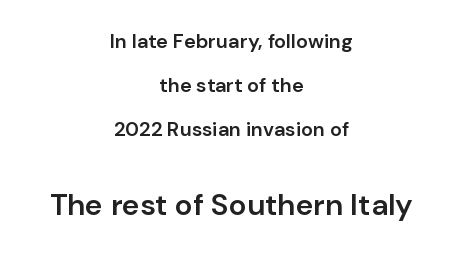
The image shows 30 px semibold sans-serif type, upright; set centered, loose line spacing (2.21x), normal letter spacing, not underlined; the second (bottom) block is 1.5x larger; low stroke contrast and a medium x-height.
